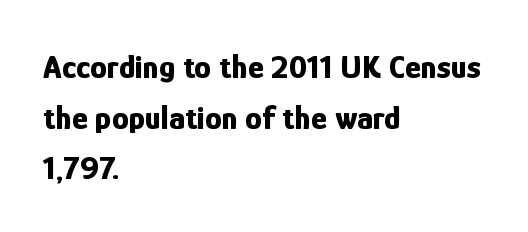
{"serif": "no", "italic": "no", "bold": "yes", "weight": "bold", "width": "condensed", "stroke_contrast": "low", "x_height": "medium", "monospaced": "no", "underline": "no", "align": "left", "line_spacing": "normal", "line_spacing_ratio": 1.49, "letter_spacing": "normal", "letter_spacing_em": 0.0, "glyph_px": 34}
